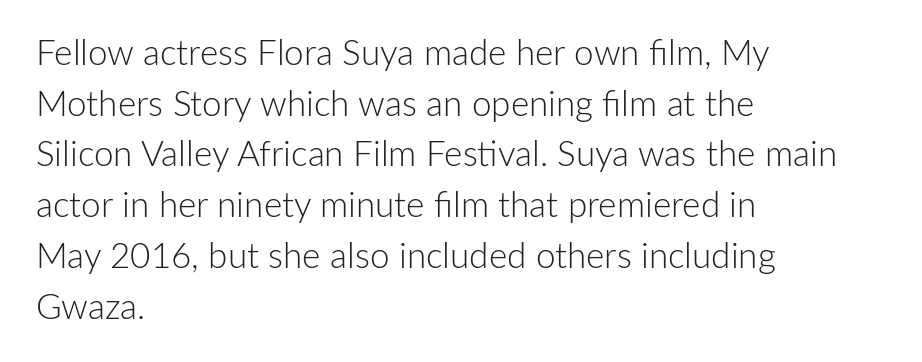
Q: Is the text bold? A: No.
Q: Is the text italic (slanted)? A: No, it is upright.
Q: Is the typeface a serif or a sans-serif typeface? A: Sans-serif.
Q: Is the text underlined? A: No.
Q: How is the paragraph aligned? A: Left-aligned.
Q: Is the spacing between letters normal or unusually wide? A: Normal.
Q: Is the spacing between lines tight, normal or loose? A: Normal.
Q: Width (condensed, normal, or wide)? A: Normal.
Q: Stroke contrast? A: Low.
Q: x-height? A: Medium.
Q: Monospaced? A: No.
